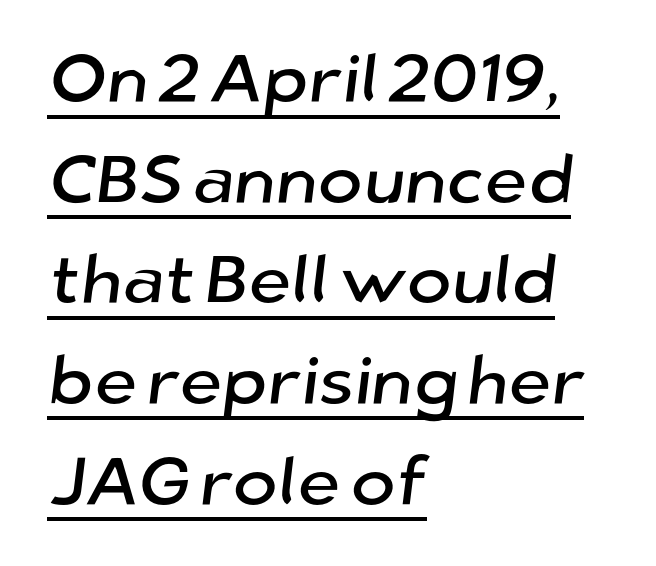
Q: Is the typeface a serif or a sans-serif typeface? A: Sans-serif.
Q: Is the text underlined? A: Yes.
Q: How is the paragraph aligned? A: Left-aligned.
Q: Is the spacing between letters normal or unusually wide? A: Normal.
Q: Is the spacing between lines tight, normal or loose? A: Normal.
Q: Width (condensed, normal, or wide)? A: Normal.
Q: Stroke contrast? A: Low.
Q: x-height? A: Medium.
Q: Monospaced? A: No.
